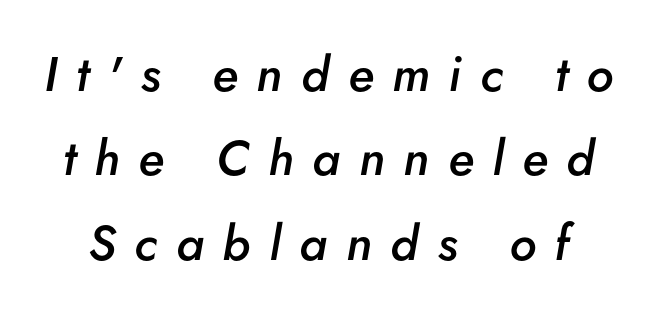
Honestly, the letter spacing is so wide it's the main thing you notice. The gap between lines stays unmarked. Character widths vary here, with narrow letters taking less room than wide ones. The lettering tilts uniformly, giving the passage an italic look. Stroke thickness is moderately raised; the sample reads as semibold.
